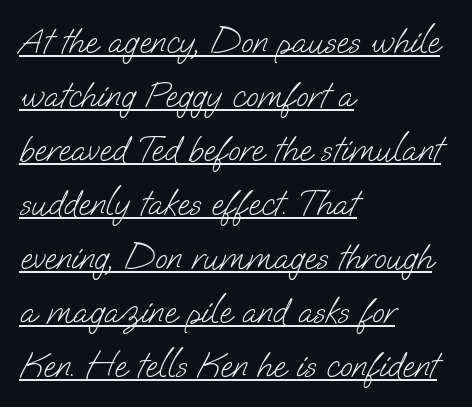
Think of a printed novel: that variable character pitch is what you see here. Does extra space separate the letters? No, they use regular spacing. This is underlined copy, the kind a proofreader might mark for attention. The font family rendered here belongs to the sans-serif group. The line-height multiplier appears to be the usual default.
